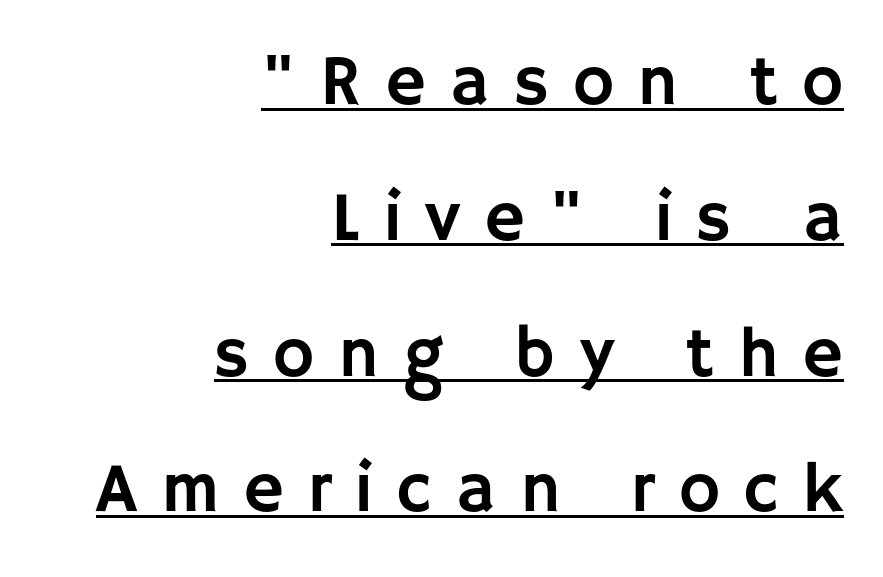
Compared with undecorated copy, this sample adds a rule below the words. One-word summary of the alignment: right. These lines are rendered in a variable-pitch font. The rendering uses a large line-height, opening up the rows. Serifs: no, the terminals of the letterforms are clean. The typography opts for an upright posture over an oblique one.
